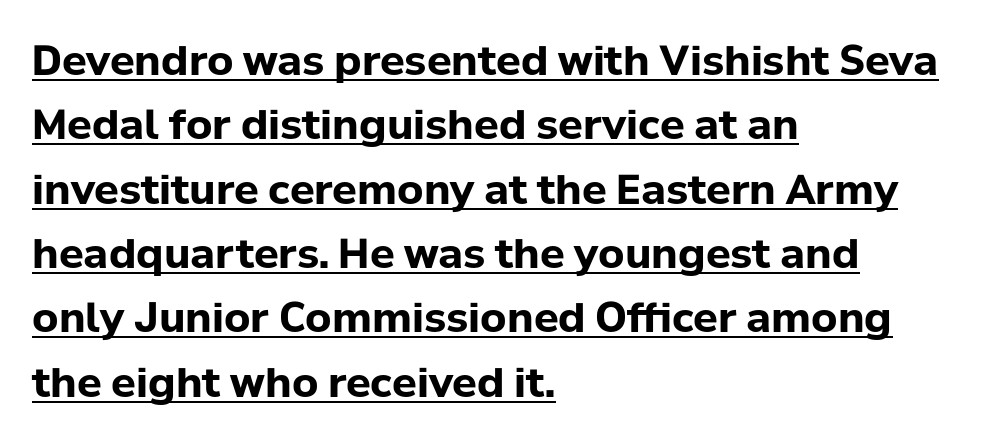
How heavy is the stroke? Heavy — this is a bold. How are the letters spaced? Ordinarily, with no added tracking. The paragraph has a hard left edge and a soft right edge. Here the designer chose a conventional face with non-uniform glyph widths. Honestly, the underline is the first thing you notice here. In terms of letterform style, serifs are entirely absent.
